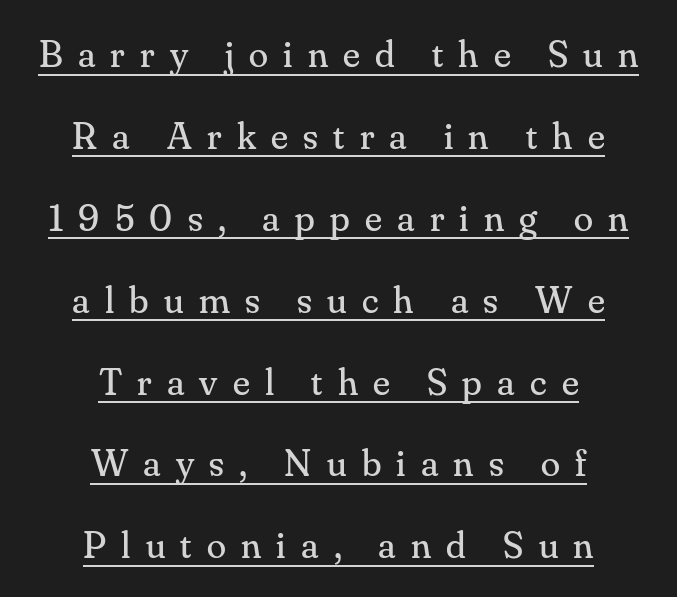
The image shows 39 px regular-weight serif type, upright; set centered, loose line spacing (2.1x), unusually wide letter spacing (+0.39 em), underlined; medium stroke contrast and a small x-height.
